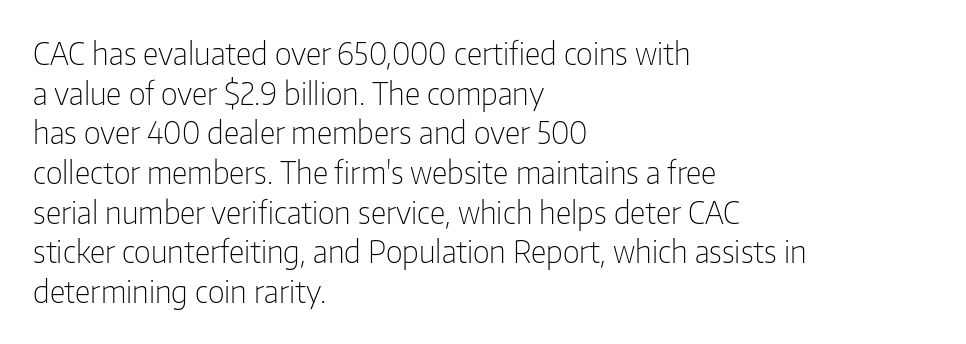
The image shows 31 px light, condensed sans-serif type, upright; set left-aligned, normal line spacing (1.28x), normal letter spacing, not underlined; low stroke contrast and a medium x-height.
